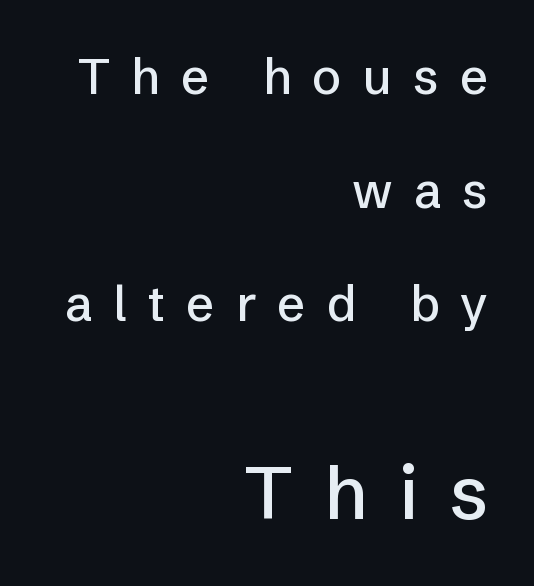
Top chunk: small. Bottom chunk: large. Between one letter and the next there's a generous, obvious gap. This sample is right-justified, so line beginnings fall wherever the words allow. Every character sits straight up, as roman type does. If you measured baseline to baseline, you'd find a long distance. These lines are rendered in a variable-pitch font.
